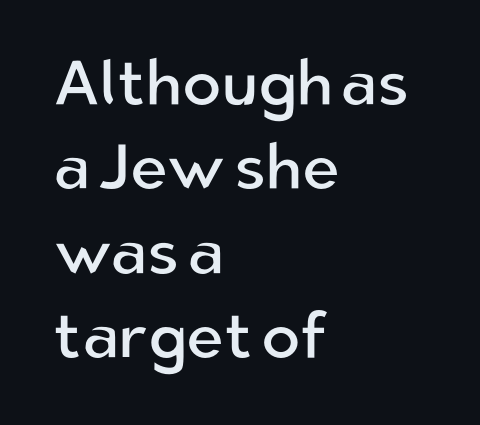
Q: Is the text bold? A: No.
Q: Is the text italic (slanted)? A: No, it is upright.
Q: Is the typeface a serif or a sans-serif typeface? A: Sans-serif.
Q: Is the text underlined? A: No.
Q: How is the paragraph aligned? A: Left-aligned.
Q: Is the spacing between letters normal or unusually wide? A: Normal.
Q: Is the spacing between lines tight, normal or loose? A: Normal.
Q: Width (condensed, normal, or wide)? A: Normal.
Q: Stroke contrast? A: Low.
Q: x-height? A: Medium.
Q: Monospaced? A: No.
